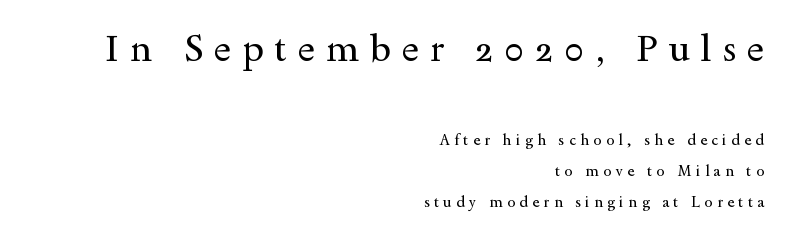
No chunkiness to these letters — they're not bold. Baseline-to-baseline distance is far greater than the letter height. The block sitting higher on the canvas is the one with enlarged characters. Examine the stroke ends and you'll spot serifs. Does the lettering tilt? It doesn't — this is upright.
